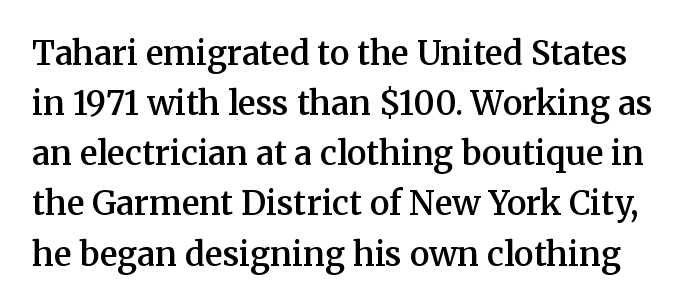
Varying glyph widths throughout — classic text-font behaviour. Every character sits straight up, as roman type does. Does the weight exceed regular? Yes, but only to semibold. These lines keep a tight, regular rhythm from letter to letter.
